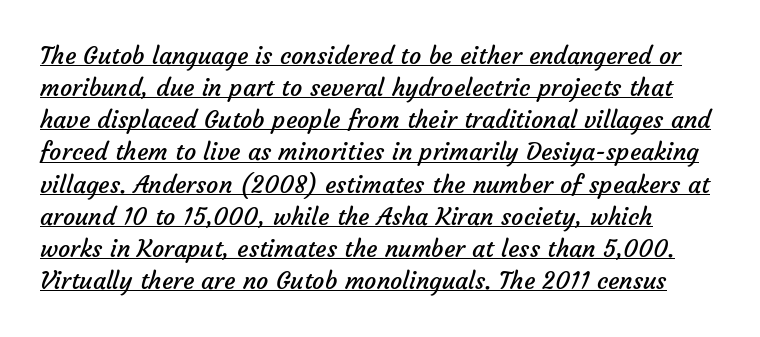
Q: Is the text bold? A: No.
Q: Is the text underlined? A: Yes.
Q: Is the spacing between letters normal or unusually wide? A: Normal.
Q: Is the spacing between lines tight, normal or loose? A: Normal.
